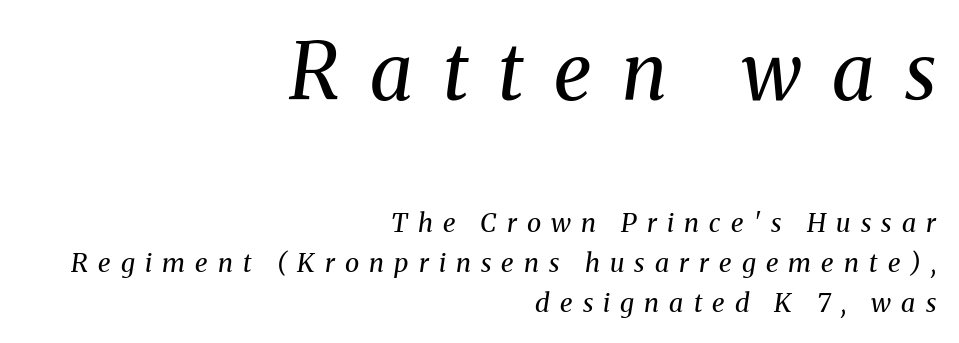
Q: Is the text bold? A: No.
Q: Is the text italic (slanted)? A: Yes, it leans right by about 8 degrees.
Q: Is the typeface a serif or a sans-serif typeface? A: Serif.
Q: Is the text underlined? A: No.
Q: How is the paragraph aligned? A: Right-aligned.
Q: Is the spacing between letters normal or unusually wide? A: Unusually wide.
Q: Is the spacing between lines tight, normal or loose? A: Normal.
Q: Which block of text is set in a larger size, the first (top) or the second (bottom)? A: The first (top) one.
Q: Width (condensed, normal, or wide)? A: Normal.
Q: Stroke contrast? A: Medium.
Q: x-height? A: Medium.
Q: Monospaced? A: No.
